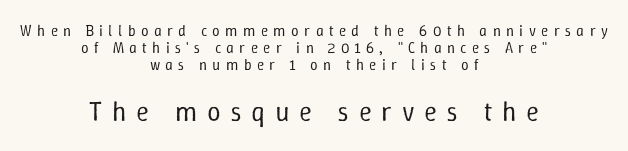
The image shows 27 px text type, upright; set centered, tight line spacing (1.15x), unusually wide letter spacing (+0.36 em), not underlined; the second (bottom) block is 1.8x larger.
